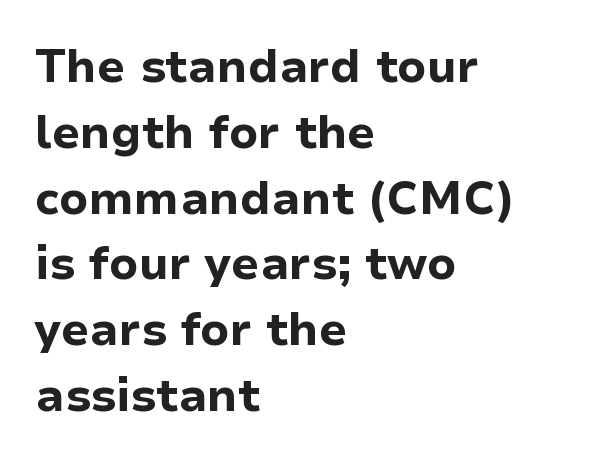
Interline gaps are of average width in this sample. How are the letters spaced? Ordinarily, with no added tracking. The zone under the glyphs is completely vacant. Does the weight exceed regular? Yes, all the way to bold.
